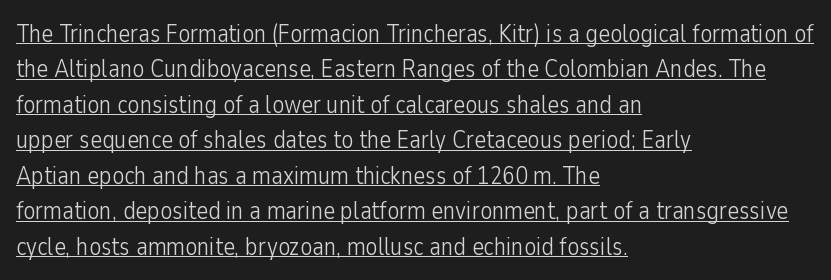
The image shows 25 px text type, upright; set left-aligned, normal line spacing (1.42x), normal letter spacing, underlined.
